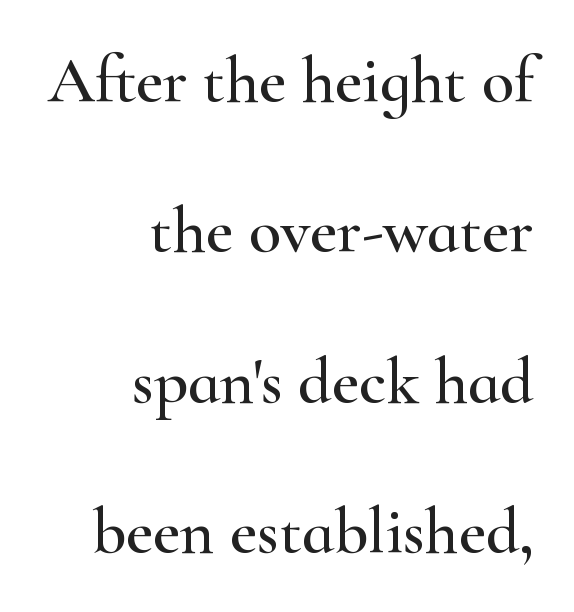
Q: Is the text italic (slanted)? A: No, it is upright.
Q: Is the typeface a serif or a sans-serif typeface? A: Serif.
Q: Is the text underlined? A: No.
Q: How is the paragraph aligned? A: Right-aligned.
Q: Is the spacing between letters normal or unusually wide? A: Normal.
Q: Is the spacing between lines tight, normal or loose? A: Loose.
Q: Width (condensed, normal, or wide)? A: Wide.
Q: Stroke contrast? A: High.
Q: x-height? A: Small.
Q: Monospaced? A: No.
